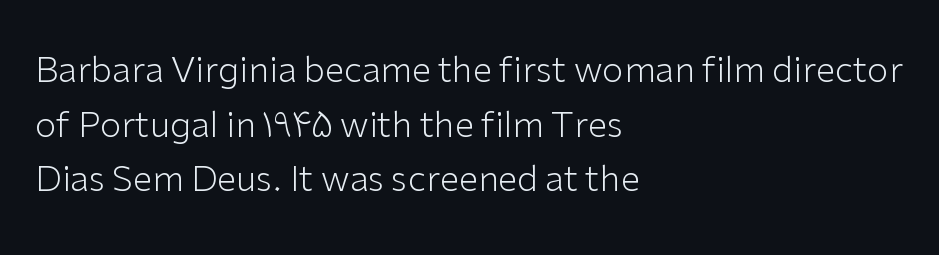
{"serif": "no", "italic": "no", "bold": "no", "weight": "light", "width": "normal", "stroke_contrast": "low", "x_height": "medium", "monospaced": "no", "underline": "no", "align": "left", "line_spacing": "normal", "line_spacing_ratio": 1.56, "letter_spacing": "normal", "letter_spacing_em": 0.0, "glyph_px": 35}
